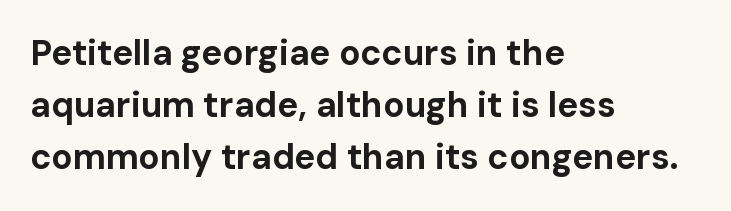
The text block is weighted toward the left margin, trailing off unevenly rightward. What's the leading like? Ordinary, nothing unusual. The letters sit at their default tracking, neither squeezed nor spread. Strong, thick strokes mark this as bold type.
